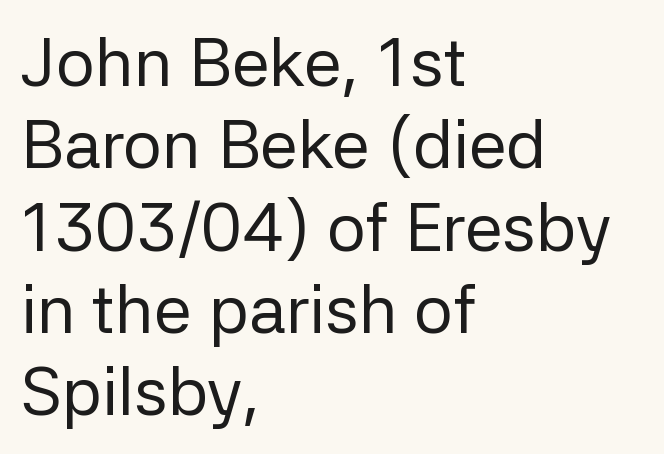
{"serif": "no", "italic": "no", "bold": "no", "weight": "regular", "width": "normal", "stroke_contrast": "low", "x_height": "medium", "monospaced": "no", "underline": "no", "align": "left", "line_spacing_ratio": 1.21, "letter_spacing": "normal", "letter_spacing_em": 0.0, "glyph_px": 68}
